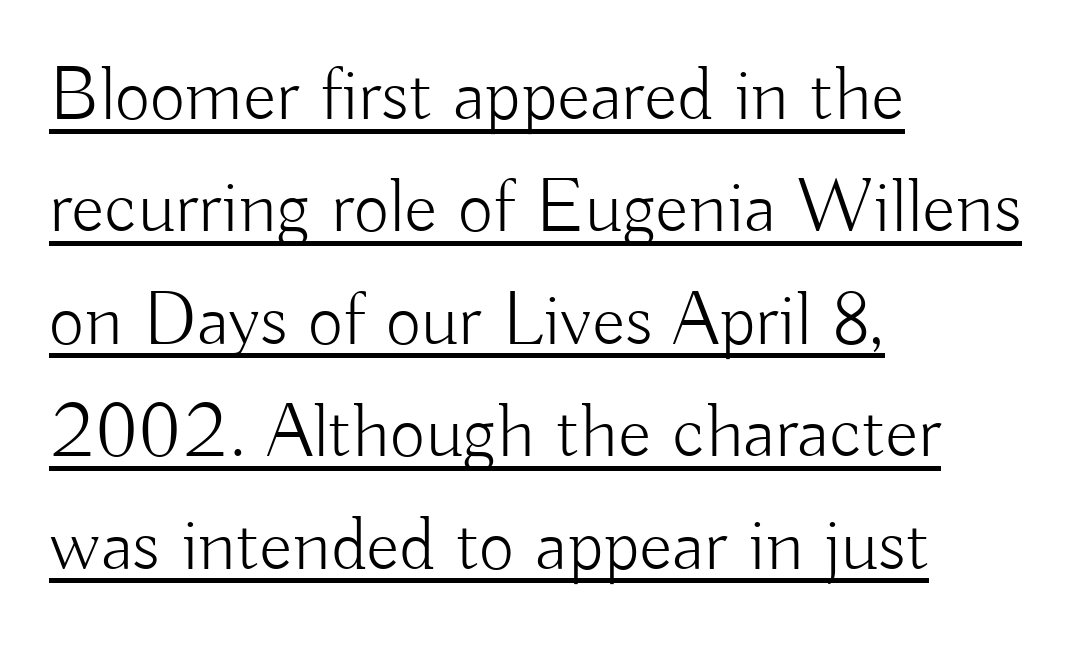
{"serif": "no", "italic": "no", "bold": "no", "weight": "light", "width": "normal", "stroke_contrast": "low", "x_height": "small", "monospaced": "no", "underline": "yes", "align": "left", "line_spacing": "normal", "line_spacing_ratio": 1.46, "letter_spacing": "normal", "letter_spacing_em": 0.0, "glyph_px": 77}
